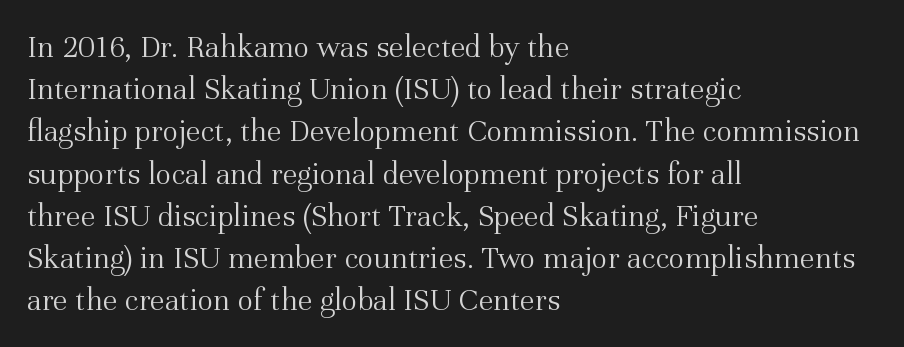
{"serif": "yes", "italic": "no", "bold": "no", "weight": "light", "width": "normal", "stroke_contrast": "medium", "x_height": "medium", "monospaced": "no", "underline": "no", "align": "left", "line_spacing": "normal", "line_spacing_ratio": 1.28, "letter_spacing": "normal", "letter_spacing_em": 0.0, "glyph_px": 33}
